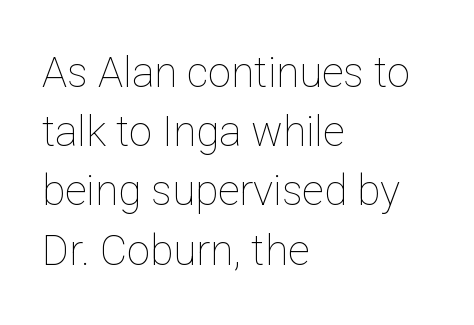
Q: Is the text bold? A: No.
Q: Is the text italic (slanted)? A: No, it is upright.
Q: Is the text underlined? A: No.
Q: How is the paragraph aligned? A: Left-aligned.
Q: Is the spacing between letters normal or unusually wide? A: Normal.
Q: Is the spacing between lines tight, normal or loose? A: Normal.
Q: Width (condensed, normal, or wide)? A: Normal.
Q: Stroke contrast? A: Low.
Q: x-height? A: Medium.
Q: Monospaced? A: No.
